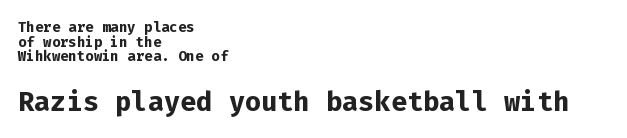
{"italic": "no", "bold": "yes", "underline": "no", "align": "left", "line_spacing": "tight", "line_spacing_ratio": 1.05, "letter_spacing": "normal", "letter_spacing_em": 0.0, "larger_block": "second", "size_ratio": 1.93, "glyph_px": 27}
